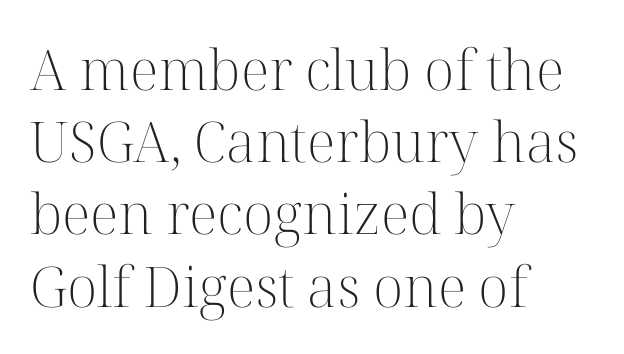
Bare-footed words on every line. Regular leading. Honestly, the letter spacing is just normal — you wouldn't notice it. A typesetter would call this proportional, since set widths differ per character. Nope, not italic — everything's standing straight.
